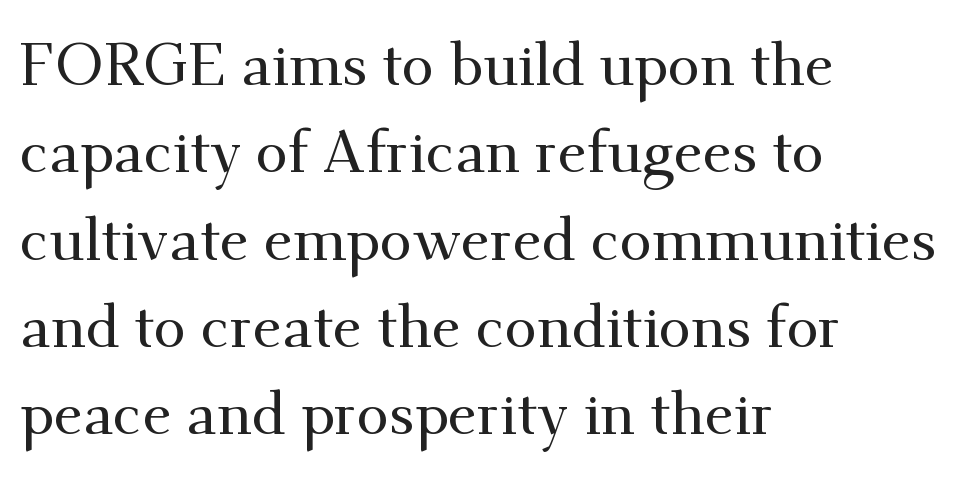
{"serif": "yes", "italic": "no", "width": "normal", "stroke_contrast": "medium", "x_height": "small", "monospaced": "no", "underline": "no", "align": "left", "line_spacing": "normal", "line_spacing_ratio": 1.48, "letter_spacing": "normal", "letter_spacing_em": 0.0, "glyph_px": 59}
